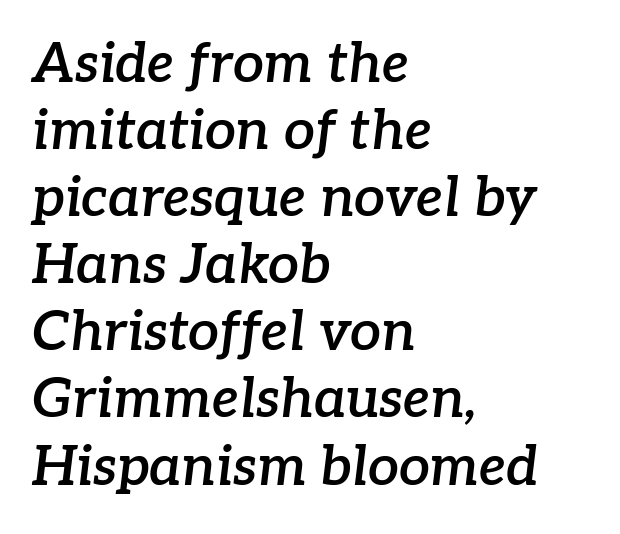
The horizontal fit of the characters is conventional and even. Proportional: the letters do not fall into vertical columns. A student would call this left alignment; a typographer would say flush left, rag right. Nobody drew a line under any word here. Set as a demibold, roughly 600 on the weight scale. This sample uses a serif face.
